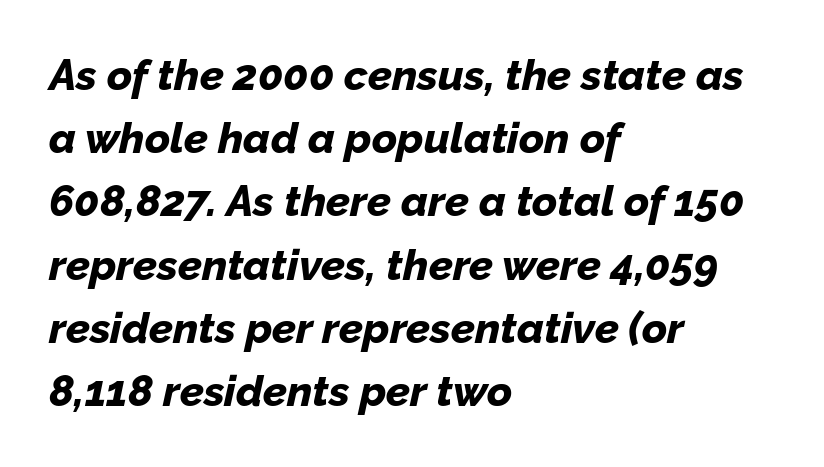
Q: Is the text bold? A: Yes.
Q: Is the text italic (slanted)? A: Yes, it leans right by about 12 degrees.
Q: Is the text underlined? A: No.
Q: How is the paragraph aligned? A: Left-aligned.
Q: Is the spacing between letters normal or unusually wide? A: Normal.
Q: Is the spacing between lines tight, normal or loose? A: Normal.
Q: Width (condensed, normal, or wide)? A: Normal.
Q: Stroke contrast? A: Low.
Q: x-height? A: Medium.
Q: Monospaced? A: No.
